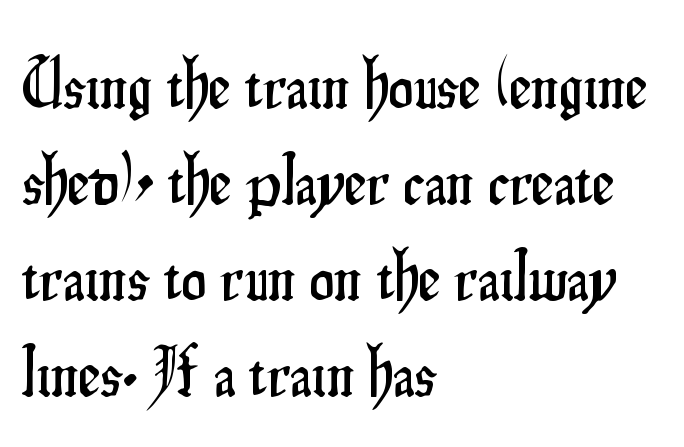
A normal amount of white space separates one row of letters from the next. The type is set solid horizontally, with unmodified tracking. The letters advance in unequal steps, a hallmark of proportional type. Nobody drew a line under any word here. Which margin do the lines hug? The left one — the right edge is uneven. The rendering shows plain stroke endings on the letterforms — a sans-serif design.
